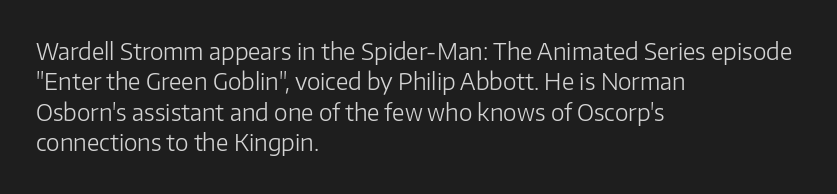
The space directly below the letters is spotless. Caption: standard tracking, unaltered. Vertically, the passage feels balanced, rows spaced as you'd expect. Does the lettering tilt? It doesn't — this is upright.
